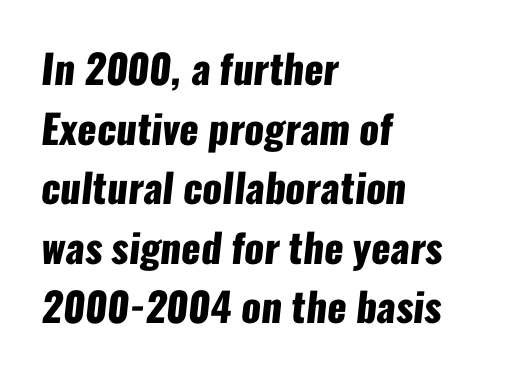
Q: Is the text bold? A: Yes.
Q: Is the typeface a serif or a sans-serif typeface? A: Sans-serif.
Q: Is the text underlined? A: No.
Q: How is the paragraph aligned? A: Left-aligned.
Q: Is the spacing between letters normal or unusually wide? A: Normal.
Q: Is the spacing between lines tight, normal or loose? A: Normal.
Q: Width (condensed, normal, or wide)? A: Condensed.
Q: Stroke contrast? A: Low.
Q: x-height? A: Medium.
Q: Monospaced? A: No.
